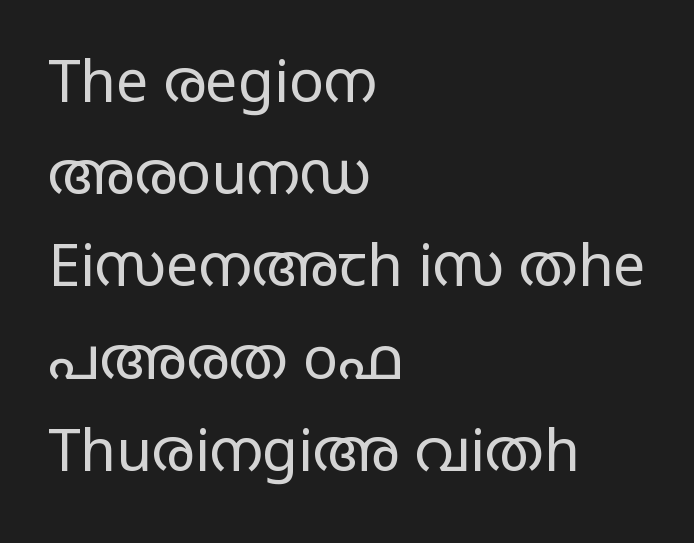
Q: Is the text bold? A: No.
Q: Is the text italic (slanted)? A: No, it is upright.
Q: Is the typeface a serif or a sans-serif typeface? A: Sans-serif.
Q: Is the text underlined? A: No.
Q: How is the paragraph aligned? A: Left-aligned.
Q: Is the spacing between letters normal or unusually wide? A: Normal.
Q: Is the spacing between lines tight, normal or loose? A: Normal.
Q: Width (condensed, normal, or wide)? A: Wide.
Q: Stroke contrast? A: Low.
Q: x-height? A: Large.
Q: Monospaced? A: No.
